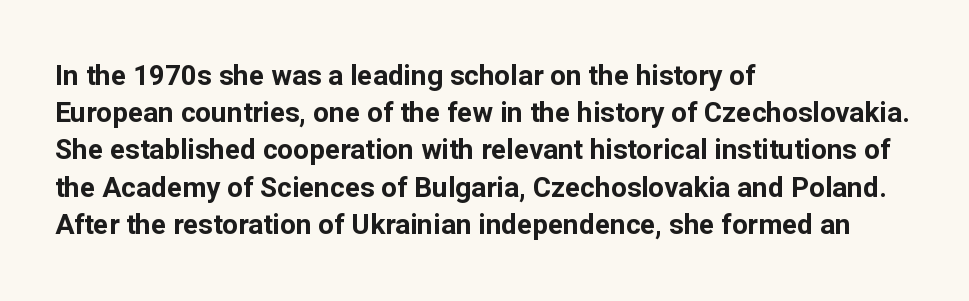
The image shows 28 px bold sans-serif type, upright; set left-aligned, normal line spacing (1.33x), normal letter spacing, not underlined; low stroke contrast and a medium x-height.
